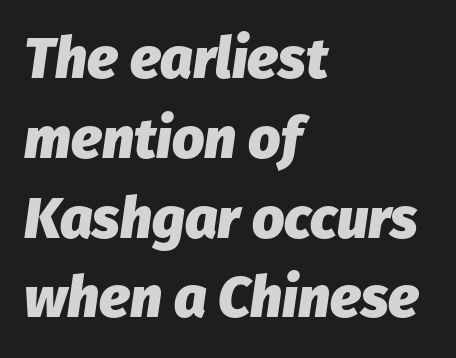
A typesetter would call this leading conventional body-copy spacing. You could not count columns in this text — the font is proportionally spaced. The text carries the slant typical of an italic or oblique font. Underline: absent.
